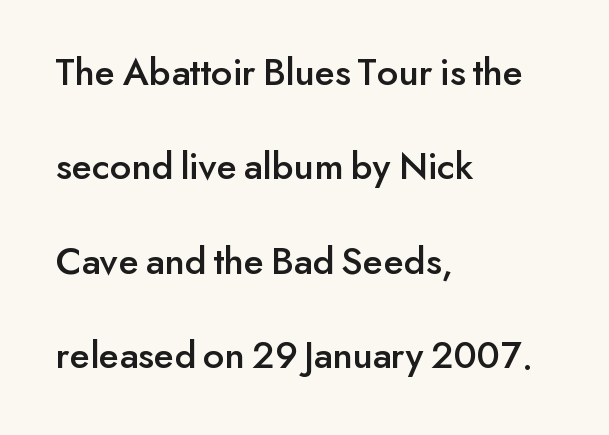
{"serif": "no", "italic": "no", "width": "normal", "stroke_contrast": "low", "x_height": "small", "monospaced": "no", "underline": "no", "align": "left", "line_spacing": "loose", "line_spacing_ratio": 2.36, "letter_spacing": "normal", "letter_spacing_em": 0.0, "glyph_px": 40}
